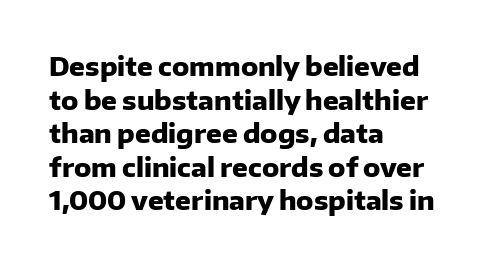
Q: Is the text bold? A: Yes.
Q: Is the text italic (slanted)? A: No, it is upright.
Q: Is the text underlined? A: No.
Q: How is the paragraph aligned? A: Left-aligned.
Q: Is the spacing between letters normal or unusually wide? A: Normal.
Q: Is the spacing between lines tight, normal or loose? A: Normal.
